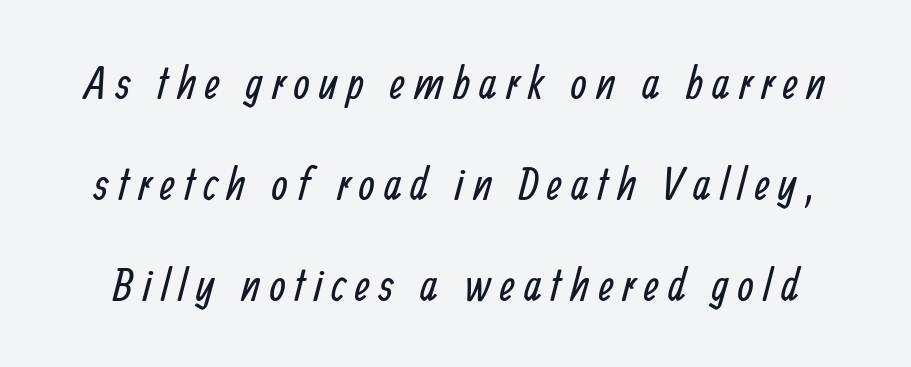
What's the leading like? Stretched, with rows far apart. These lines are rendered in a variable-pitch font. Tracking value appears strongly positive — letters spread wide. Any mark beneath the type? The region is blank.
